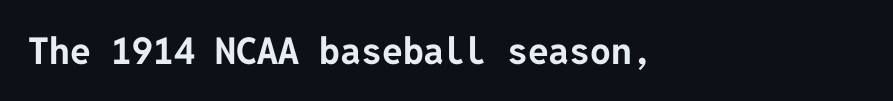
{"serif": "no", "italic": "no", "bold": "yes", "weight": "bold", "width": "normal", "stroke_contrast": "low", "x_height": "medium", "underline": "no", "align": "left", "letter_spacing": "normal", "letter_spacing_em": 0.0, "glyph_px": 37}
